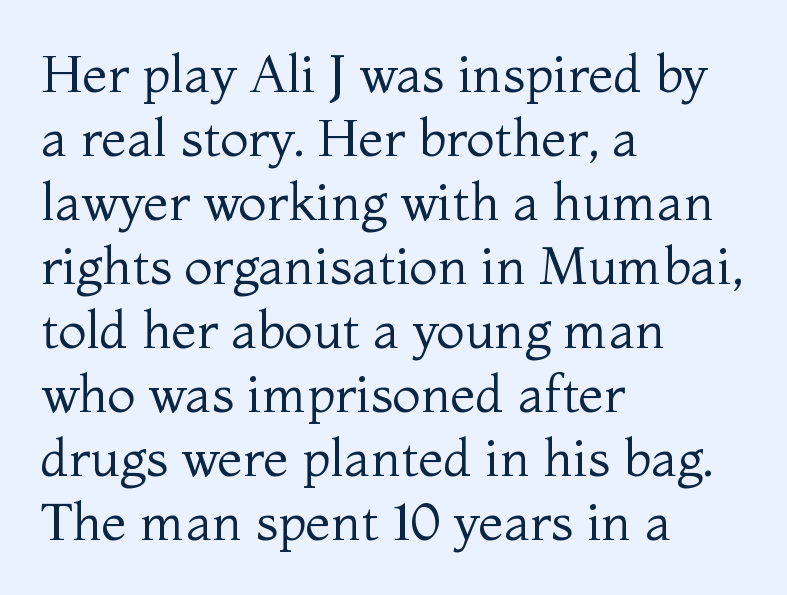
Line beginnings align vertically; line endings do not. Glyph-to-glyph distance matches everyday printed text. The gap between lines stays unmarked. Do the characters align in a grid? No, the font is proportional. This sample uses an upright cut, with every glyph sitting square on the baseline.
